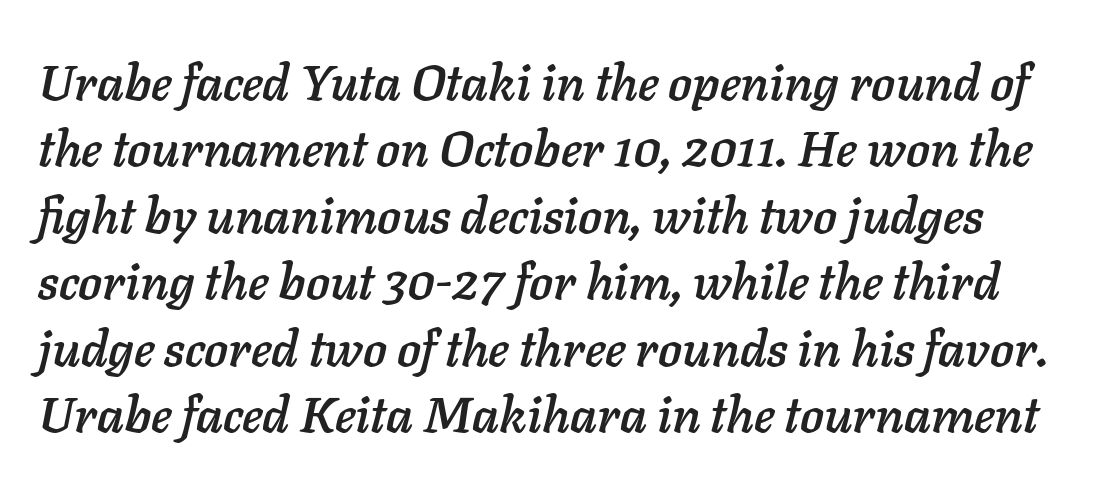
{"italic": "yes", "lean": "right", "slant_degrees": 11, "width": "normal", "stroke_contrast": "low", "x_height": "medium", "monospaced": "no", "underline": "no", "line_spacing": "normal", "line_spacing_ratio": 1.33, "letter_spacing": "normal", "letter_spacing_em": 0.0, "glyph_px": 50}
